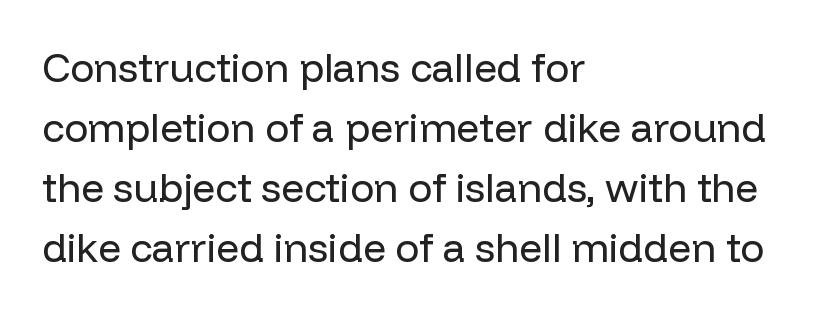
{"serif": "no", "italic": "no", "bold": "no", "weight": "regular", "width": "normal", "stroke_contrast": "low", "x_height": "medium", "monospaced": "no", "underline": "no", "align": "left", "line_spacing": "normal", "line_spacing_ratio": 1.5, "letter_spacing": "normal", "letter_spacing_em": 0.0, "glyph_px": 40}
